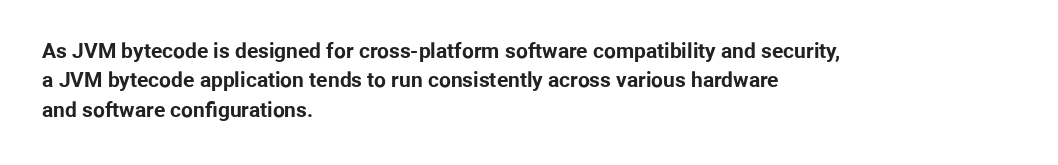
Posture: upright roman. Underlining? Definitely not there. Each line starts at the same left margin while the right side varies. Stroke thickness is high; the sample reads as a true bold. The block of text has a typical density, with ordinary space between rows.
